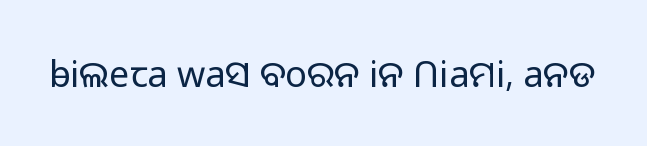
Each letter's strokes conclude bluntly, with no projecting serifs. Does the lettering tilt? It doesn't — this is upright. These lines are rendered in a variable-pitch font. The space directly below the letters is spotless.
